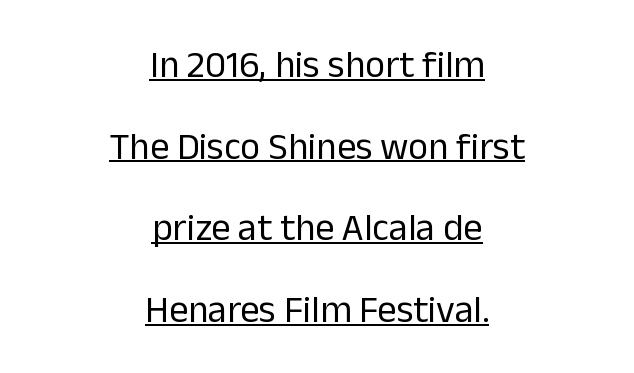
A sans-serif font was chosen for this passage. Caption: multi-line text, centered on the measure. Emphasis is given by a line drawn under the lettering. There is no visible air inserted between adjacent glyphs. When letters stand straight like this, we call the style roman or upright. The face used here is proportionally spaced, like ordinary book or web type.
